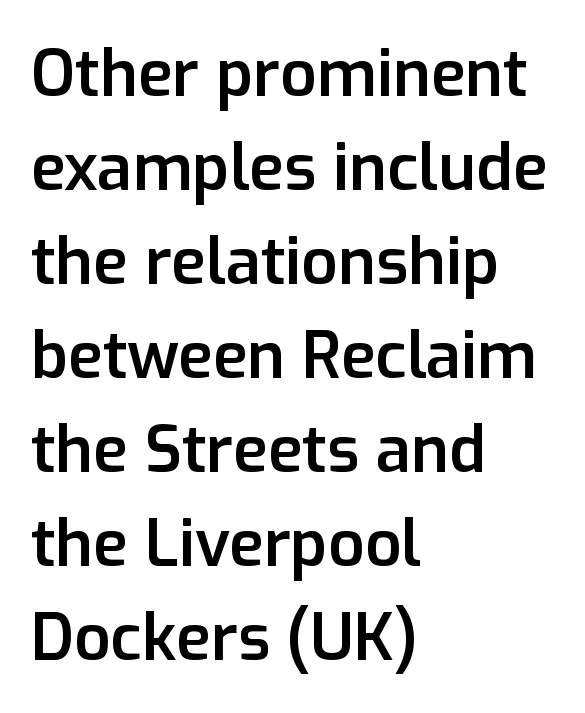
Nope, no serifs anywhere on these letters. Here the designer chose a conventional face with non-uniform glyph widths. Vertical strokes here are truly vertical. The leading is moderate, giving the passage an even texture. Letters rest on an invisible, unmarked baseline. There is no visible air inserted between adjacent glyphs.
